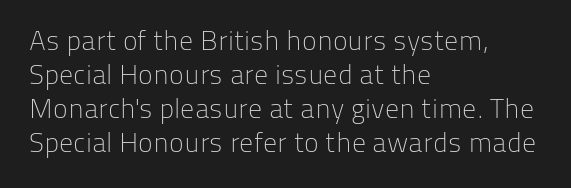
The image shows 28 px light sans-serif type, upright; set left-aligned, line spacing 1.21x, normal letter spacing, not underlined; low stroke contrast and a medium x-height.
